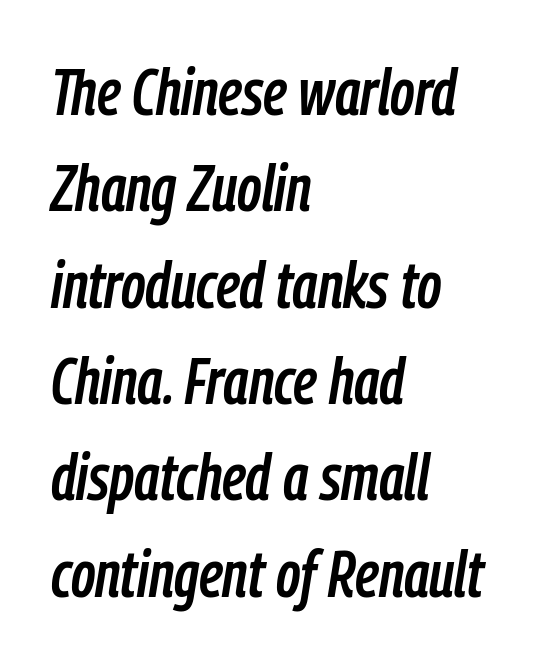
The image shows 66 px condensed type, italic (leaning right); set left-aligned, normal line spacing (1.46x), normal letter spacing, not underlined; low stroke contrast and a medium x-height.
